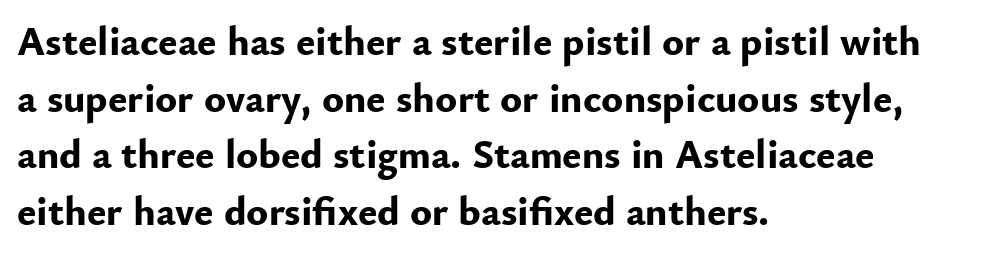
You can tell it's not italic because the verticals are truly vertical. In CSS terms this would be text-align: left. Nobody touched the tracking dial on this one. The face used here is proportionally spaced, like ordinary book or web type.
